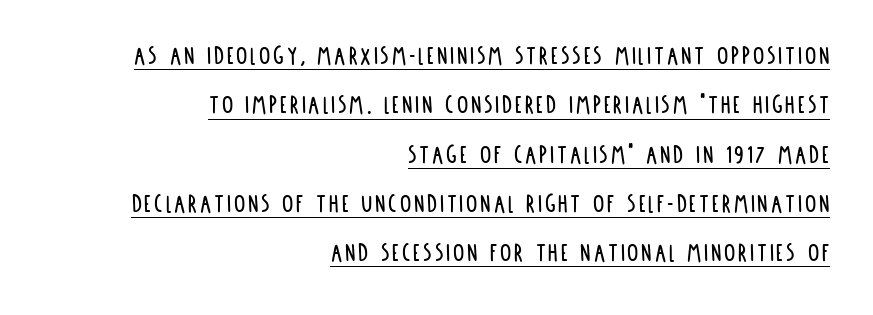
Q: Is the text italic (slanted)? A: No, it is upright.
Q: Is the typeface a serif or a sans-serif typeface? A: Sans-serif.
Q: Is the text underlined? A: Yes.
Q: How is the paragraph aligned? A: Right-aligned.
Q: Width (condensed, normal, or wide)? A: Condensed.
Q: Stroke contrast? A: Low.
Q: x-height? A: Large.
Q: Monospaced? A: No.
